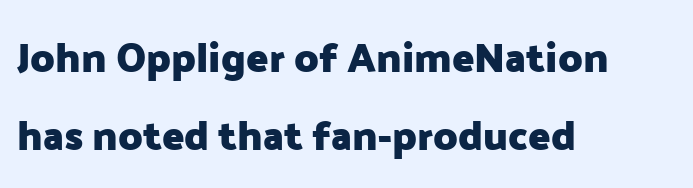
{"serif": "no", "italic": "no", "bold": "yes", "weight": "heavy", "width": "normal", "stroke_contrast": "low", "x_height": "medium", "monospaced": "no", "underline": "no", "align": "left", "line_spacing": "loose", "line_spacing_ratio": 1.9, "letter_spacing": "normal", "letter_spacing_em": 0.0, "glyph_px": 41}
